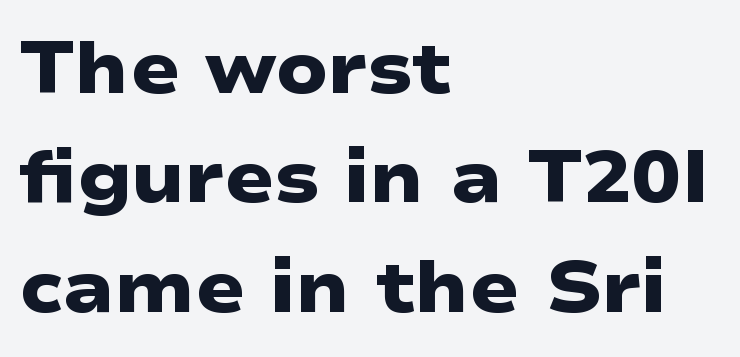
{"serif": "no", "bold": "yes", "weight": "heavy", "width": "wide", "stroke_contrast": "low", "x_height": "medium", "monospaced": "no", "underline": "no", "align": "left", "line_spacing": "normal", "line_spacing_ratio": 1.5, "letter_spacing": "normal", "letter_spacing_em": 0.0, "glyph_px": 73}
